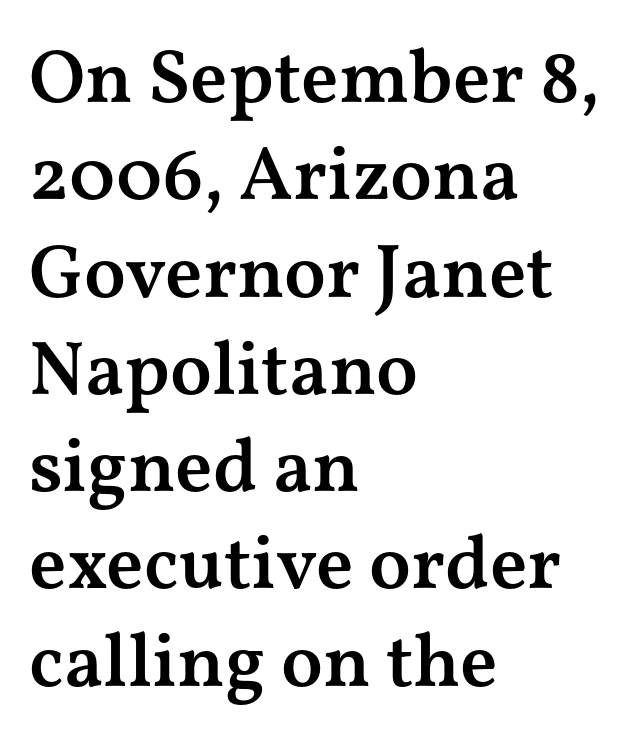
Q: Is the text bold? A: Semi-bold.
Q: Is the text italic (slanted)? A: No, it is upright.
Q: Is the typeface a serif or a sans-serif typeface? A: Serif.
Q: Is the text underlined? A: No.
Q: How is the paragraph aligned? A: Left-aligned.
Q: Is the spacing between letters normal or unusually wide? A: Normal.
Q: Is the spacing between lines tight, normal or loose? A: Normal.
Q: Width (condensed, normal, or wide)? A: Wide.
Q: Stroke contrast? A: Medium.
Q: x-height? A: Medium.
Q: Monospaced? A: No.
